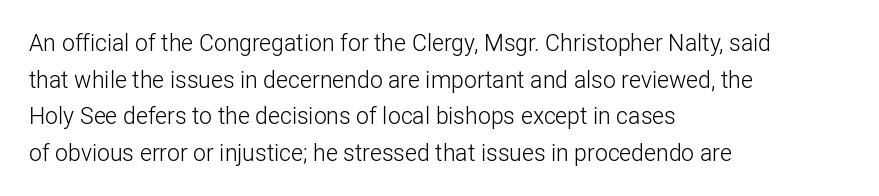
Notice how descenders clear the ascenders below comfortably — that's standard leading. Heft: none added — not bold. Posture: upright roman. The tracking reads as untouched default to a designer's eye. If you drew a ruler down the left edge, every line would touch it.
